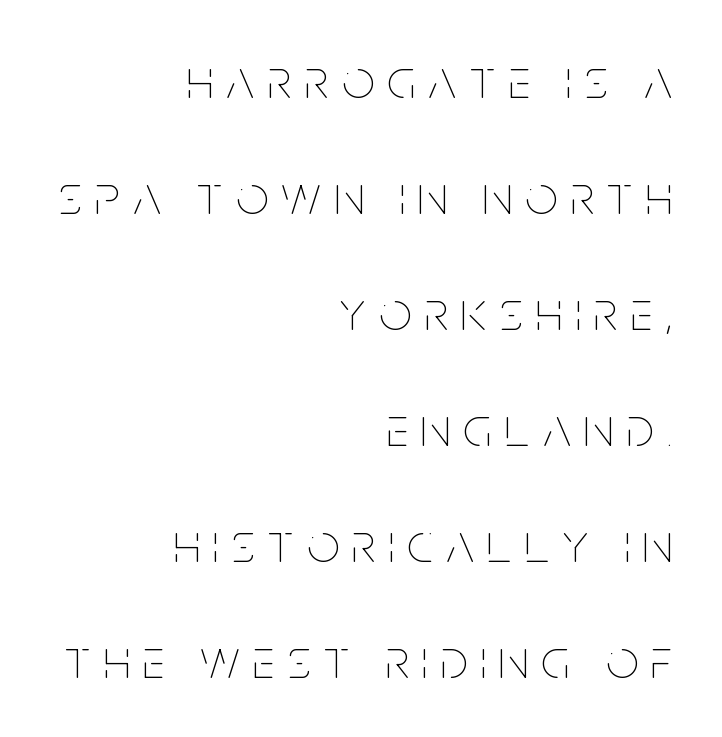
The gaps between neighbouring characters are conspicuously large. Is this a fixed-width face? No — the glyphs have proportional, varying widths. The letterforms sit at book weight or below. Does the leading feel generous? Absolutely, it's lavish. All the whitespace from short lines collects on the left. Nobody drew a line under any word here.
